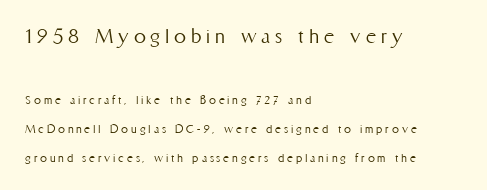
Q: Is the text bold? A: No.
Q: Is the text italic (slanted)? A: No, it is upright.
Q: Is the text underlined? A: No.
Q: How is the paragraph aligned? A: Left-aligned.
Q: Is the spacing between letters normal or unusually wide? A: Unusually wide.
Q: Is the spacing between lines tight, normal or loose? A: Loose.
Q: Which block of text is set in a larger size, the first (top) or the second (bottom)? A: The first (top) one.
